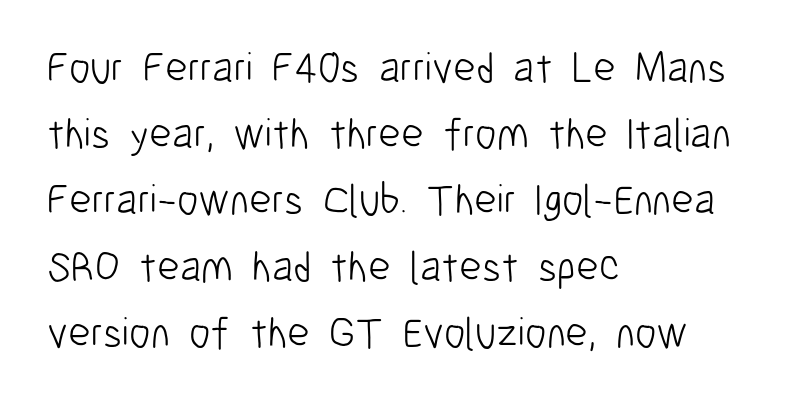
The image shows 43 px light, condensed sans-serif type, upright; set left-aligned, normal line spacing (1.54x), normal letter spacing, not underlined; low stroke contrast and a medium x-height.
